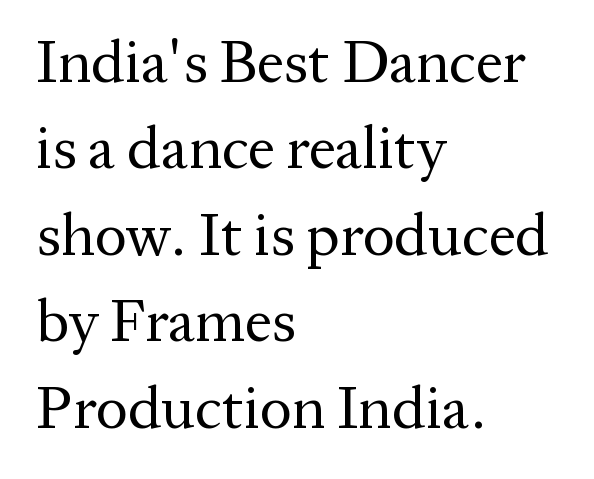
Q: Is the text bold? A: No.
Q: Is the text italic (slanted)? A: No, it is upright.
Q: Is the typeface a serif or a sans-serif typeface? A: Serif.
Q: Is the text underlined? A: No.
Q: How is the paragraph aligned? A: Left-aligned.
Q: Is the spacing between letters normal or unusually wide? A: Normal.
Q: Is the spacing between lines tight, normal or loose? A: Normal.
Q: Width (condensed, normal, or wide)? A: Normal.
Q: Stroke contrast? A: Medium.
Q: x-height? A: Medium.
Q: Monospaced? A: No.
